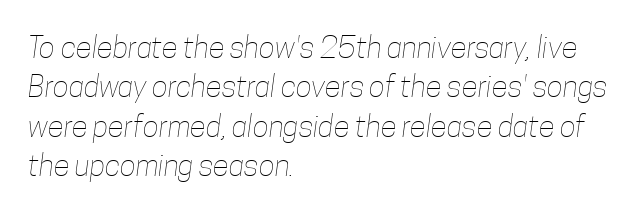
The rendering uses a moderate line-height, typical for paragraphs. Weight: regular or lighter. Nobody drew a line under any word here. This rendering leaves character spacing at its baseline value. A typesetter would call this proportional, since set widths differ per character. A student would call this left alignment; a typographer would say flush left, rag right.
